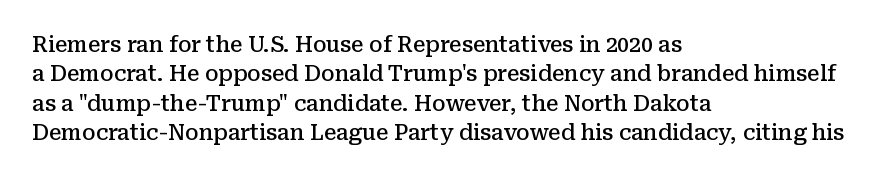
Q: Is the text bold? A: Semi-bold.
Q: Is the text italic (slanted)? A: No, it is upright.
Q: Is the text underlined? A: No.
Q: How is the paragraph aligned? A: Left-aligned.
Q: Is the spacing between letters normal or unusually wide? A: Normal.
Q: Is the spacing between lines tight, normal or loose? A: Normal.
